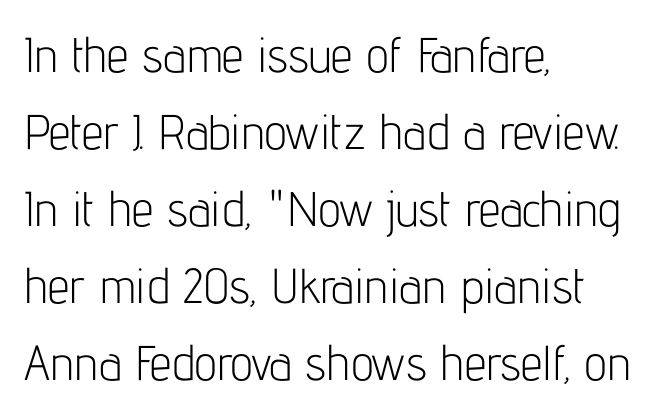
Think standard paragraph weight, or any step lighter than that. Line starts are locked; line ends wander. Quick note: underline off. Leading: standard. Classification — sans serif. The passage shown is typed in a proportional face where columns would drift.
